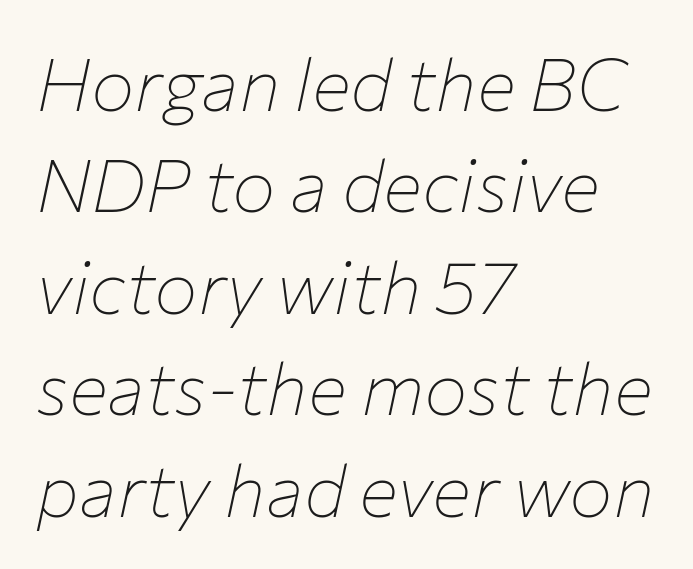
{"italic": "yes", "lean": "right", "slant_degrees": 12, "bold": "no", "weight": "thin", "width": "normal", "stroke_contrast": "low", "x_height": "medium", "monospaced": "no", "underline": "no", "align": "left", "line_spacing": "normal", "line_spacing_ratio": 1.39, "letter_spacing": "normal", "letter_spacing_em": 0.0, "glyph_px": 73}
